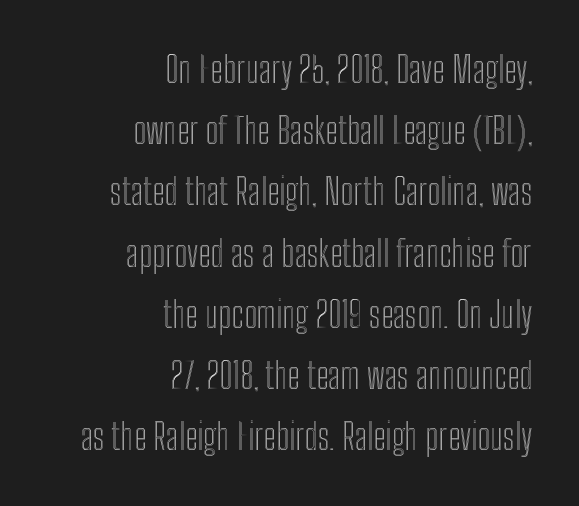
The image shows 36 px condensed type, upright; set right-aligned, normal line spacing (1.7x), normal letter spacing, not underlined; a medium x-height.
